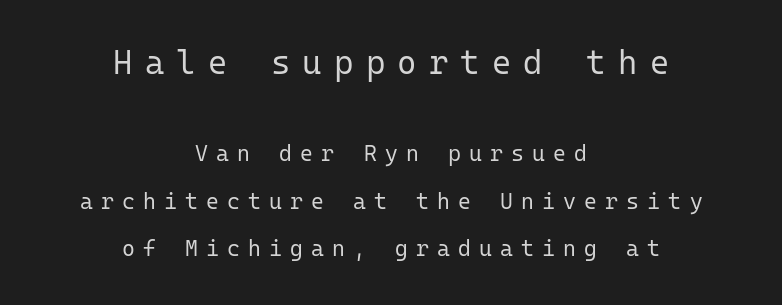
The image shows 33 px regular-weight sans-serif type, upright, monospaced; set centered, loose line spacing (2.15x), unusually wide letter spacing (+0.37 em), not underlined; the first (top) block is 1.5x larger; low stroke contrast and a medium x-height.
